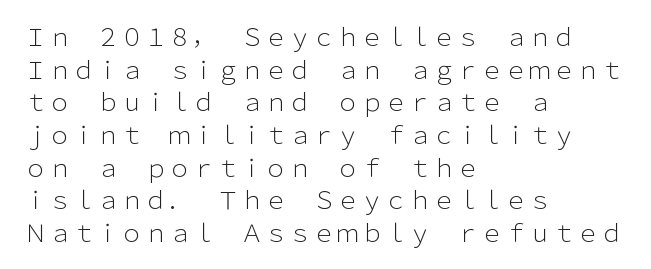
Q: Is the text bold? A: No.
Q: Is the text italic (slanted)? A: No, it is upright.
Q: Is the text underlined? A: No.
Q: How is the paragraph aligned? A: Left-aligned.
Q: Is the spacing between letters normal or unusually wide? A: Normal.
Q: Is the spacing between lines tight, normal or loose? A: Normal.
